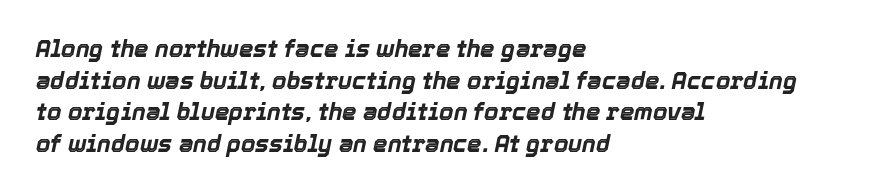
Has an underline been added? It has not. The letters sit at their default tracking, neither squeezed nor spread. Does the leading feel generous? No, just average. Style check: oblique. Is the block centered? No — it sits flush against the left margin. A dark, heavy texture on the line: the type is bold.
